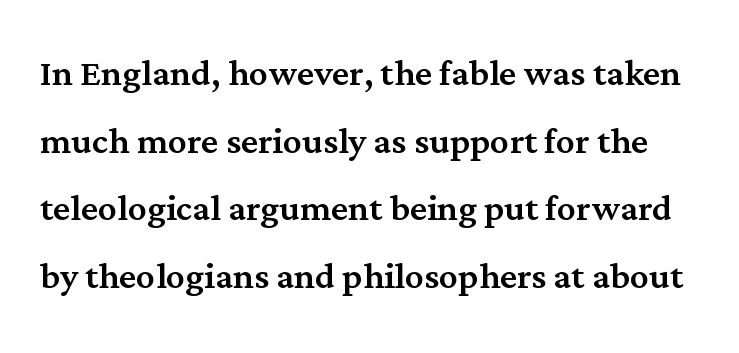
{"serif": "yes", "italic": "no", "width": "normal", "stroke_contrast": "medium", "x_height": "medium", "monospaced": "no", "underline": "no", "line_spacing": "normal", "line_spacing_ratio": 1.44, "letter_spacing": "normal", "letter_spacing_em": 0.0, "glyph_px": 47}
